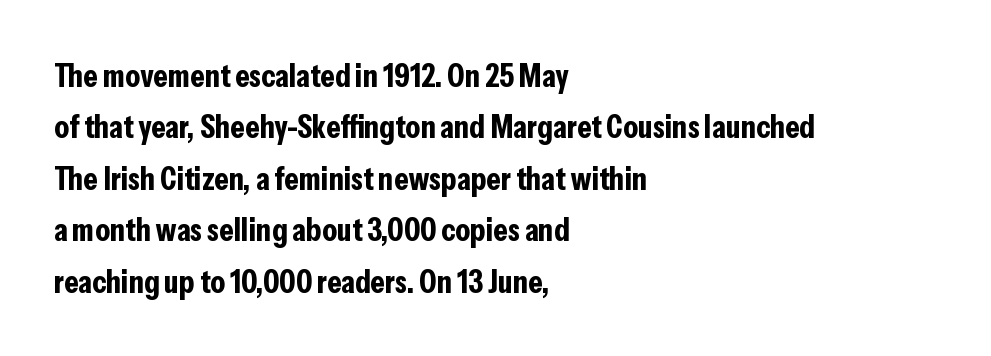
The passage is arranged the way most books set body copy — flush left. In terms of letterspacing, this is plain default setting. Typographic density is high because the face is bold. Students, observe: this is what conventionally led text looks like. Every character sits straight up, as roman type does.
